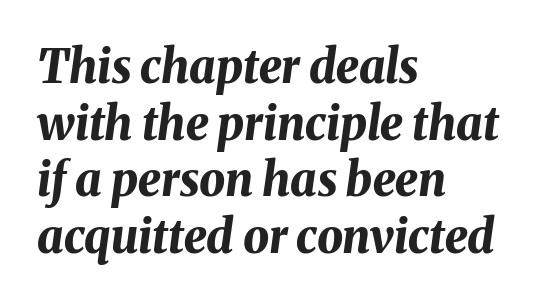
The space beneath each line is pristine and unruled. The typesetting leans heavy: a genuine bold. What stands out about the letter spacing? Nothing — it is the standard amount. The passage is arranged the way most books set body copy — flush left. Spacing verdict: proportional, widths tailored to each character. Does the lettering tilt? It does — this is italic.
